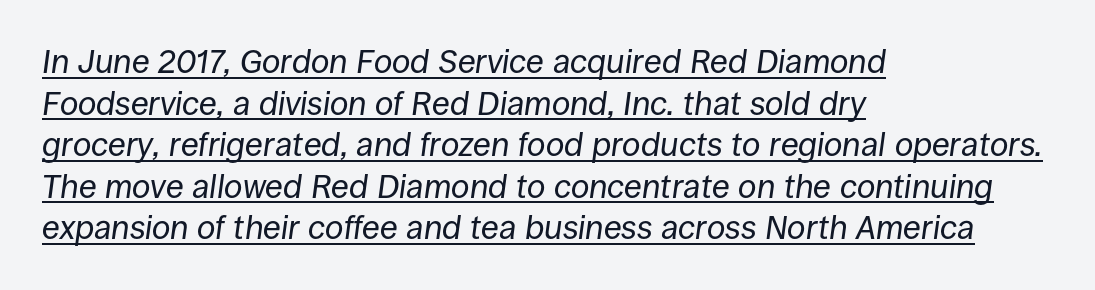
{"italic": "yes", "lean": "right", "slant_degrees": 8, "bold": "no", "weight": "regular", "width": "normal", "stroke_contrast": "low", "x_height": "large", "monospaced": "no", "underline": "yes", "align": "left", "line_spacing": "normal", "line_spacing_ratio": 1.26, "letter_spacing": "normal", "letter_spacing_em": 0.0, "glyph_px": 33}
